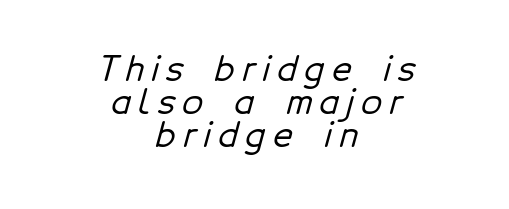
Very little white space separates one row of letters from the next. Both edges are ragged and mirror each other, which tells us the setting is centered. Stroke terminals: plain, sans-serif. Words appear elongated and porous because spacing is wide. Note the varied advance widths — an 'i' is clearly narrower than an 'm'. Anything drawn beneath the words? Only blank space.
